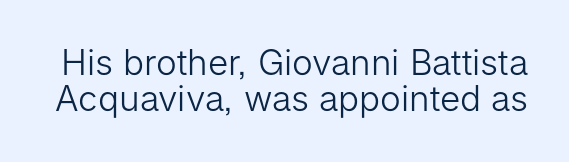
Q: Is the text bold? A: No.
Q: Is the text italic (slanted)? A: No, it is upright.
Q: Is the typeface a serif or a sans-serif typeface? A: Sans-serif.
Q: Is the text underlined? A: No.
Q: Is the spacing between letters normal or unusually wide? A: Normal.
Q: Is the spacing between lines tight, normal or loose? A: Tight.
Q: Width (condensed, normal, or wide)? A: Normal.
Q: Stroke contrast? A: Low.
Q: x-height? A: Medium.
Q: Monospaced? A: No.
